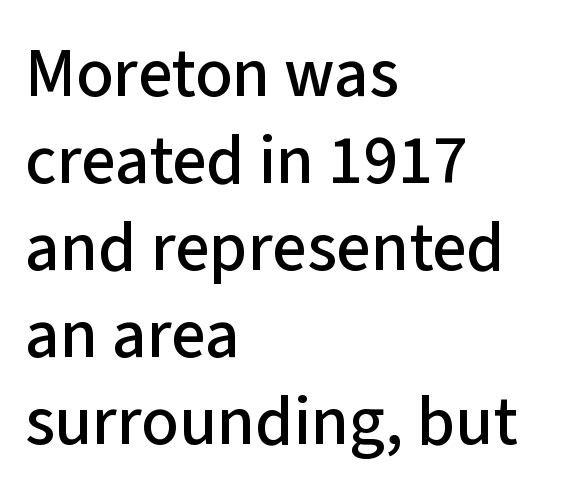
The tracking reads as untouched default to a designer's eye. This sample uses a sans-serif face. Regarding leading, the lines here are spaced in the standard way. Ordinary non-slanted type is in use.
